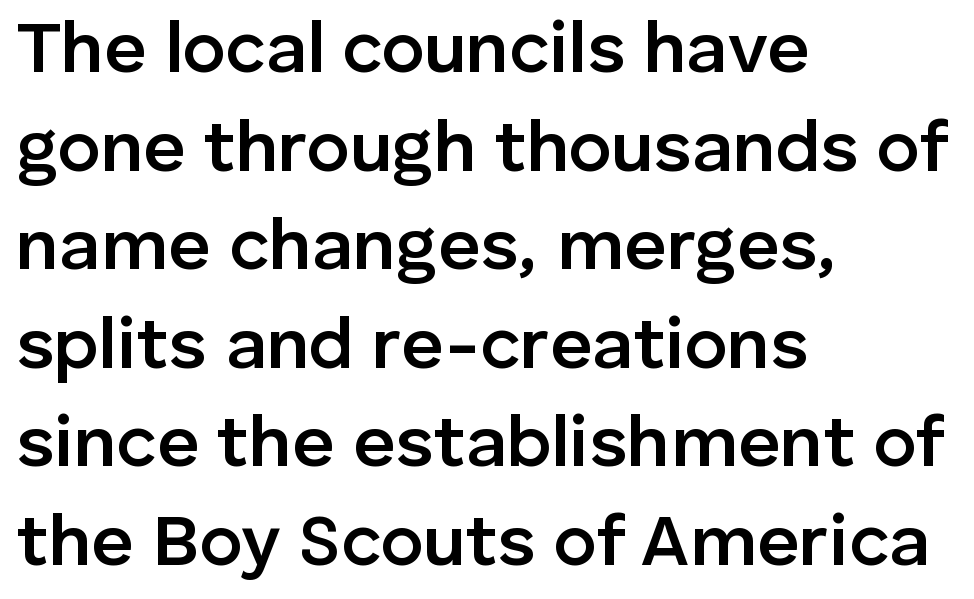
{"serif": "no", "italic": "no", "bold": "semi", "weight": "semibold", "width": "normal", "stroke_contrast": "low", "x_height": "medium", "monospaced": "no", "underline": "no", "align": "left", "line_spacing": "normal", "line_spacing_ratio": 1.35, "letter_spacing": "normal", "letter_spacing_em": 0.0, "glyph_px": 73}
